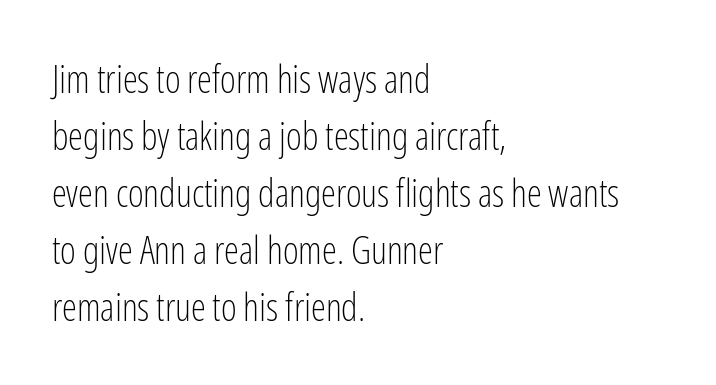
{"serif": "no", "italic": "no", "bold": "no", "weight": "light", "width": "condensed", "stroke_contrast": "low", "x_height": "medium", "monospaced": "no", "underline": "no", "align": "left", "line_spacing": "normal", "line_spacing_ratio": 1.5, "letter_spacing": "normal", "letter_spacing_em": 0.0, "glyph_px": 38}
